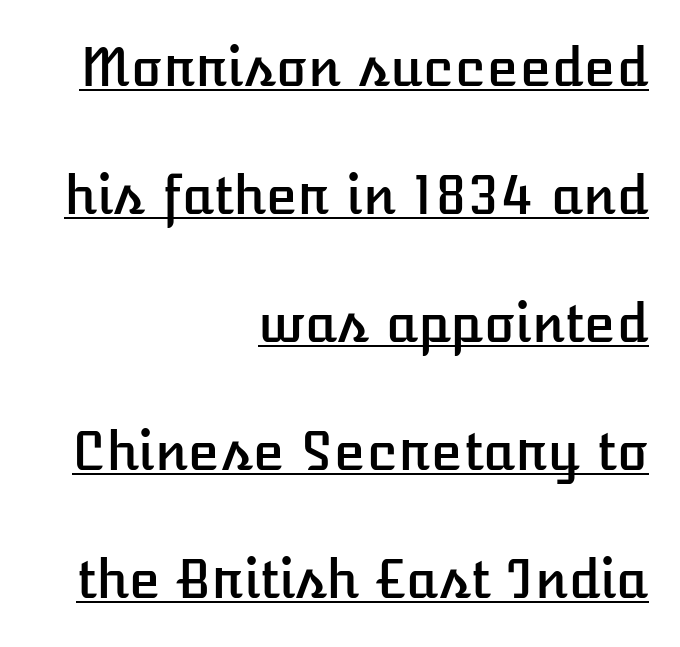
The image shows 52 px text type, upright; set right-aligned, loose line spacing (2.46x), normal letter spacing, underlined; low stroke contrast and a medium x-height.
